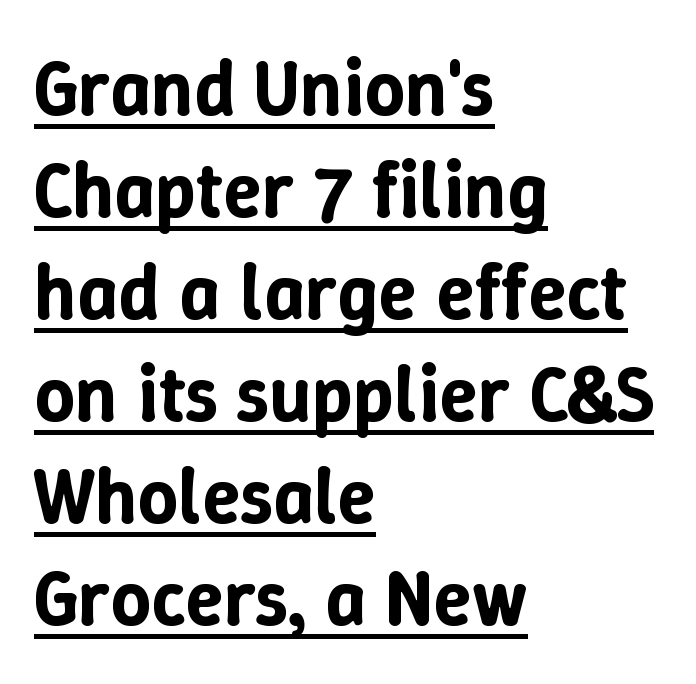
The lines are quadded left. Does the leading feel generous? No, just average. Letter spacing: default. Beneath each row of characters lies a ruled line. Tall strokes in this sample are plumb rather than angled.
